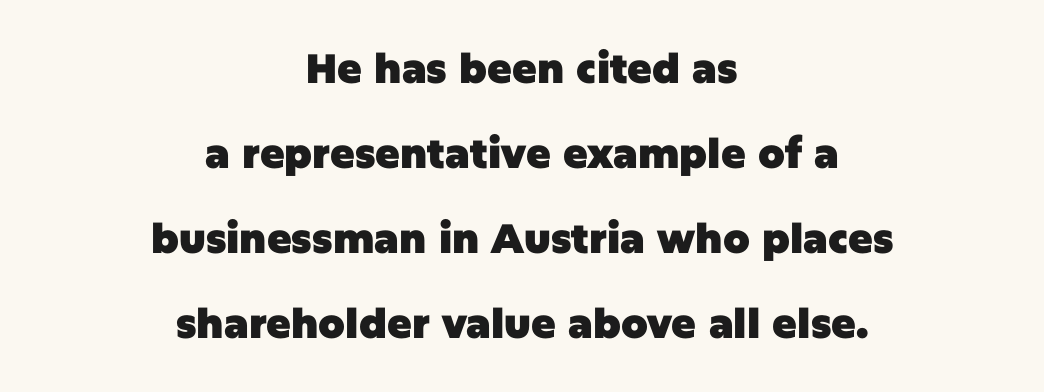
Style check: upright. These lines are composed in type without serifs. Where is the straight margin? There isn't one; the lines are centered. The baseline area is clear. Do the characters align in a grid? No, the font is proportional. The leading is generous, giving the passage an open texture.
